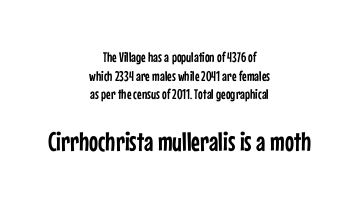
Q: Is the text italic (slanted)? A: No, it is upright.
Q: Is the text underlined? A: No.
Q: How is the paragraph aligned? A: Centered.
Q: Is the spacing between letters normal or unusually wide? A: Normal.
Q: Is the spacing between lines tight, normal or loose? A: Normal.
Q: Which block of text is set in a larger size, the first (top) or the second (bottom)? A: The second (bottom) one.
